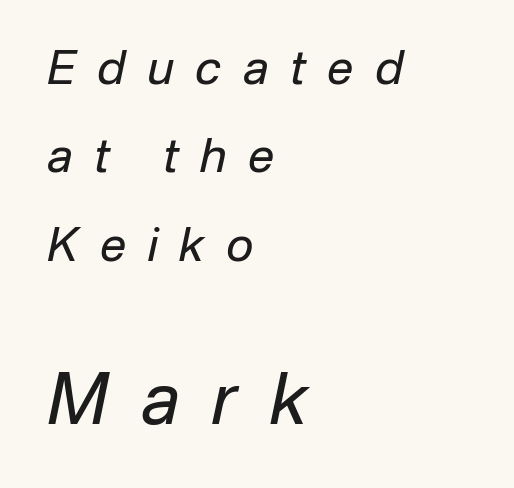
Q: Is the text bold? A: No.
Q: Is the text italic (slanted)? A: Yes, it leans right by about 12 degrees.
Q: Is the text underlined? A: No.
Q: How is the paragraph aligned? A: Left-aligned.
Q: Is the spacing between letters normal or unusually wide? A: Unusually wide.
Q: Which block of text is set in a larger size, the first (top) or the second (bottom)? A: The second (bottom) one.
Q: Width (condensed, normal, or wide)? A: Normal.
Q: Stroke contrast? A: Low.
Q: x-height? A: Medium.
Q: Monospaced? A: No.
